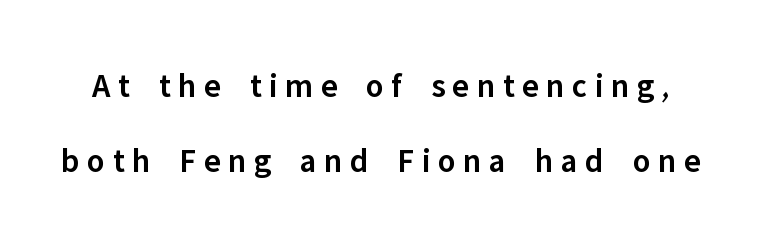
{"serif": "no", "italic": "no", "bold": "semi", "weight": "semibold", "width": "normal", "stroke_contrast": "low", "x_height": "medium", "monospaced": "no", "underline": "no", "line_spacing": "loose", "line_spacing_ratio": 2.21, "letter_spacing": "wide", "letter_spacing_em": 0.22, "glyph_px": 34}
